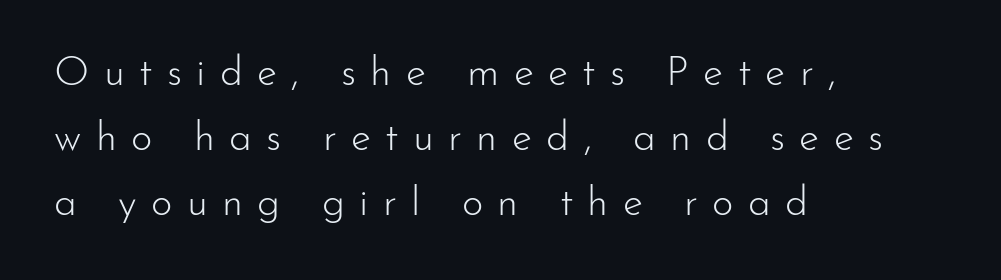
The gap between lines stays unmarked. The letterforms sit at book weight or below. The letters are spread apart with noticeably loose tracking. All the whitespace from short lines collects on the right.
